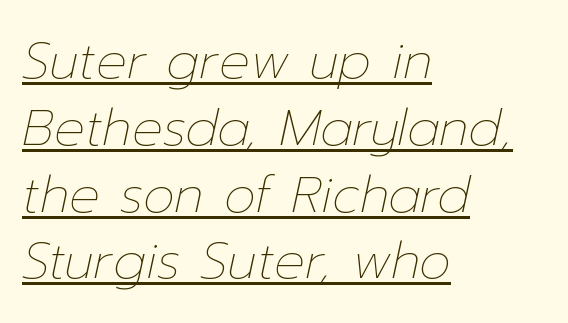
The ragged edge is on the right, which tells us the setting is flush left. The string is rendered with underlining switched on. Baseline-to-baseline distance is the conventional proportion of letter height. What stands out about the letter spacing? Nothing — it is the standard amount. Each stroke keeps to a modest, everyday thickness or less. Characters are canted at an angle relative to the baseline's perpendicular.
